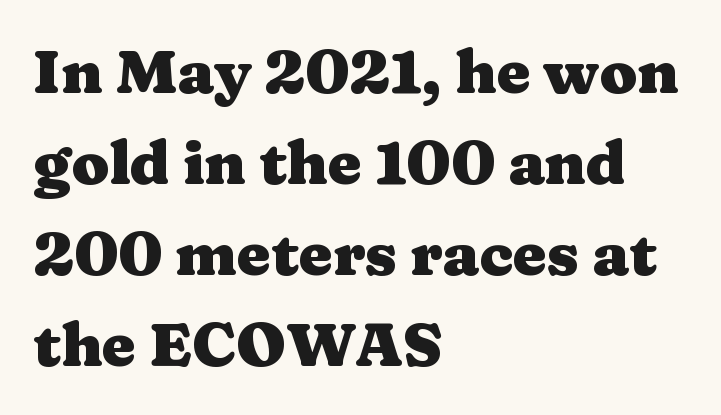
The image shows 61 px heavy, wide serif type, upright; set left-aligned, normal line spacing (1.49x), normal letter spacing, not underlined; medium stroke contrast and a medium x-height.
